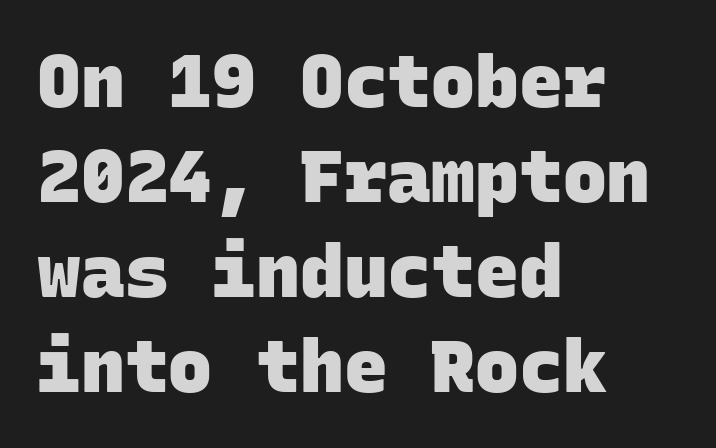
Unlike a traditional serif, this face leaves its strokes unadorned. Students, note that the glyphs here touch the page at normal intervals. This rendering features lettering with no underline. Looks like terminal output: every glyph gets an equal slot. The leading is moderate, giving the passage an even texture. The lines are quadded left.
